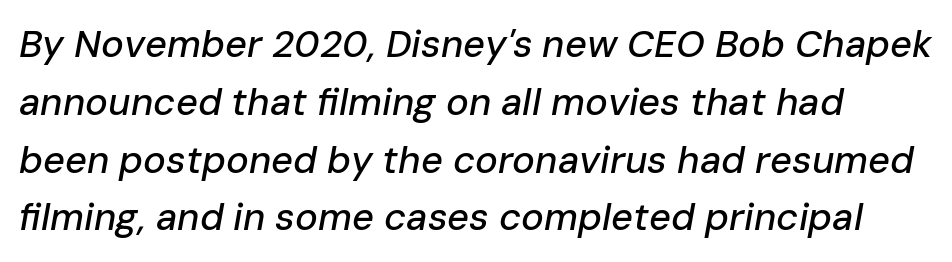
{"italic": "yes", "lean": "right", "slant_degrees": 10, "width": "normal", "stroke_contrast": "low", "x_height": "medium", "monospaced": "no", "underline": "no", "line_spacing": "normal", "line_spacing_ratio": 1.52, "letter_spacing": "normal", "letter_spacing_em": 0.0, "glyph_px": 38}
